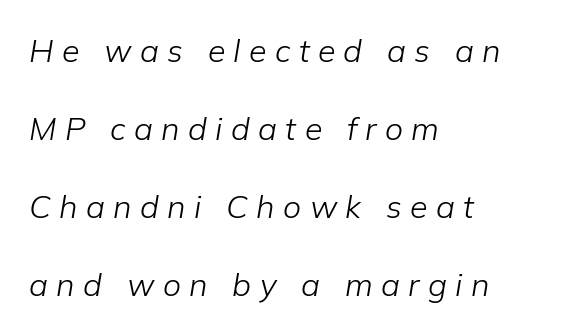
{"italic": "yes", "lean": "right", "slant_degrees": 9, "bold": "no", "weight": "light", "width": "normal", "stroke_contrast": "low", "x_height": "medium", "monospaced": "no", "underline": "no", "align": "left", "line_spacing": "loose", "line_spacing_ratio": 2.44, "letter_spacing": "wide", "letter_spacing_em": 0.26, "glyph_px": 32}
